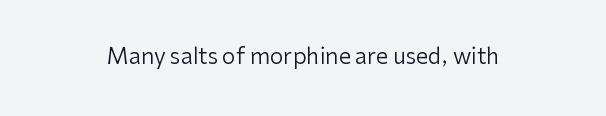
The setting favours the middle, as headings and verse often do. In terms of letterspacing, this is plain default setting. A light-to-regular cut is what we see here. Italic: no, the glyphs are upright roman. Glance below the letters and you will spot only blank space.
